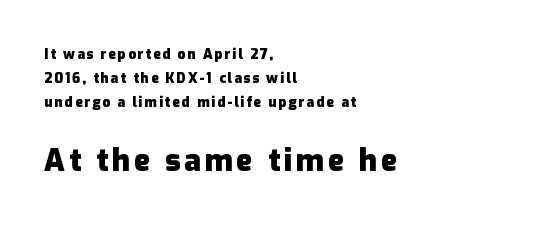
The space beneath each line is pristine and unruled. Varying glyph widths throughout — classic text-font behaviour. The type sits square on the baseline with zero lean. The glyphs have the mass of a bold cut. A classic flush-left, rag-right setting is used for this passage.
